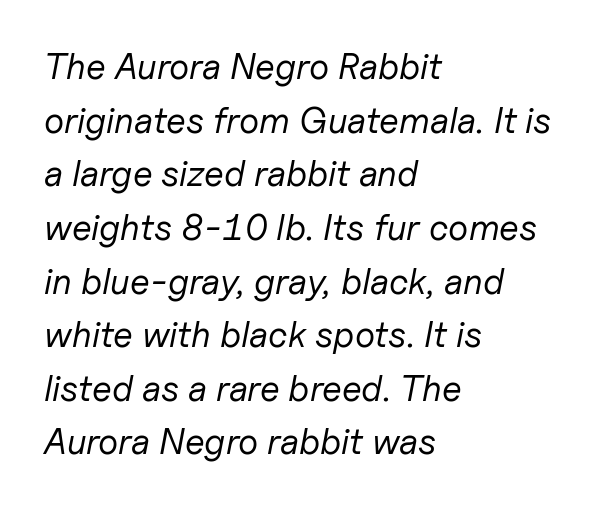
One-word summary of the alignment: left. A clean baseline with only descenders dipping below it. Default kerning and tracking; the words read as compact shapes. Note the varied advance widths — an 'i' is clearly narrower than an 'm'.
